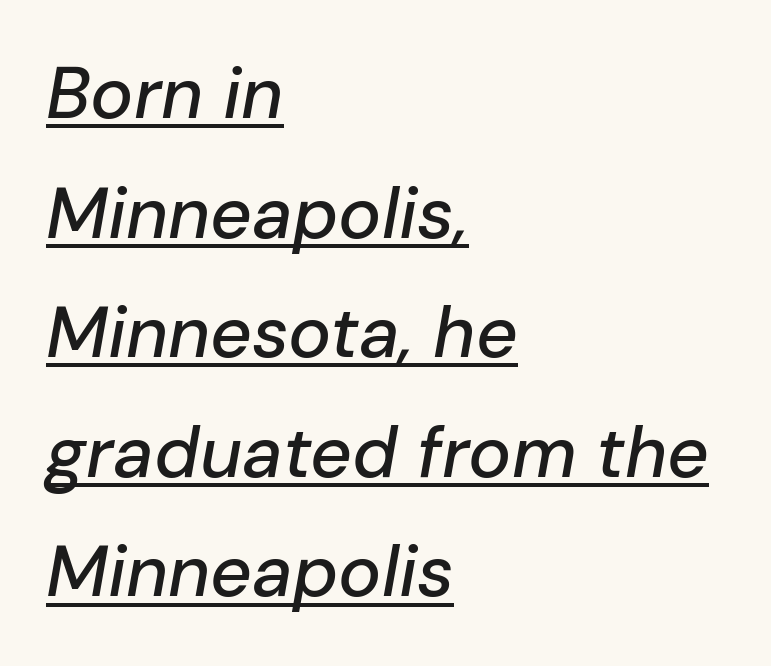
Q: Is the text italic (slanted)? A: Yes, it leans right by about 10 degrees.
Q: Is the text underlined? A: Yes.
Q: How is the paragraph aligned? A: Left-aligned.
Q: Is the spacing between letters normal or unusually wide? A: Normal.
Q: Is the spacing between lines tight, normal or loose? A: Normal.
Q: Width (condensed, normal, or wide)? A: Normal.
Q: Stroke contrast? A: Low.
Q: x-height? A: Medium.
Q: Monospaced? A: No.
